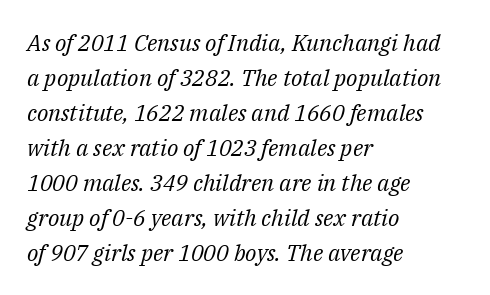
The image shows 23 px text type, italic (leaning right); set left-aligned, normal line spacing (1.52x), normal letter spacing, not underlined.
